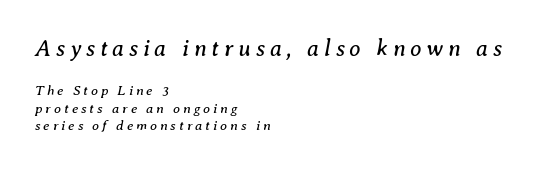
The image shows 23 px text type, italic (leaning right); set left-aligned, normal line spacing (1.25x), unusually wide letter spacing (+0.21 em), not underlined; the first (top) block is 1.64x larger.
